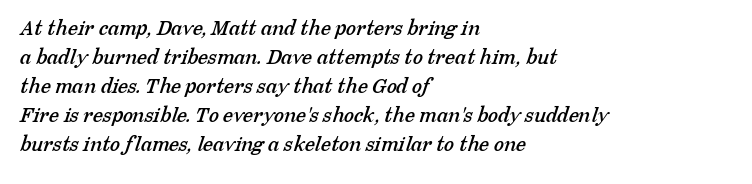
Glyph-to-glyph distance matches everyday printed text. Short and long lines alike share a common starting point at left. Check the space under the baseline: it is left empty. These lines sit exactly where default settings would place them.
